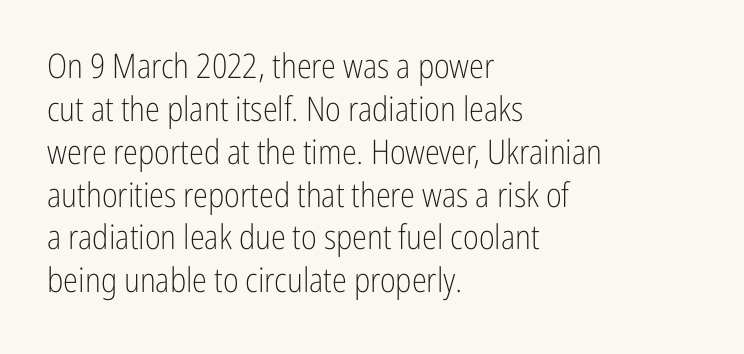
{"serif": "no", "italic": "no", "bold": "no", "weight": "light", "width": "condensed", "stroke_contrast": "low", "x_height": "medium", "monospaced": "no", "underline": "no", "align": "left", "line_spacing": "normal", "line_spacing_ratio": 1.26, "letter_spacing": "normal", "letter_spacing_em": 0.0, "glyph_px": 34}
